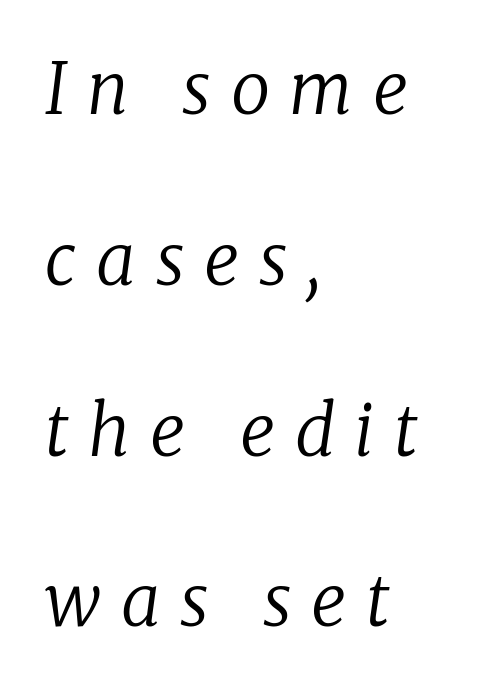
Q: Is the text bold? A: No.
Q: Is the text italic (slanted)? A: Yes, it leans right by about 8 degrees.
Q: Is the typeface a serif or a sans-serif typeface? A: Serif.
Q: Is the text underlined? A: No.
Q: How is the paragraph aligned? A: Left-aligned.
Q: Is the spacing between letters normal or unusually wide? A: Unusually wide.
Q: Is the spacing between lines tight, normal or loose? A: Loose.
Q: Width (condensed, normal, or wide)? A: Normal.
Q: Stroke contrast? A: Low.
Q: x-height? A: Medium.
Q: Monospaced? A: No.
